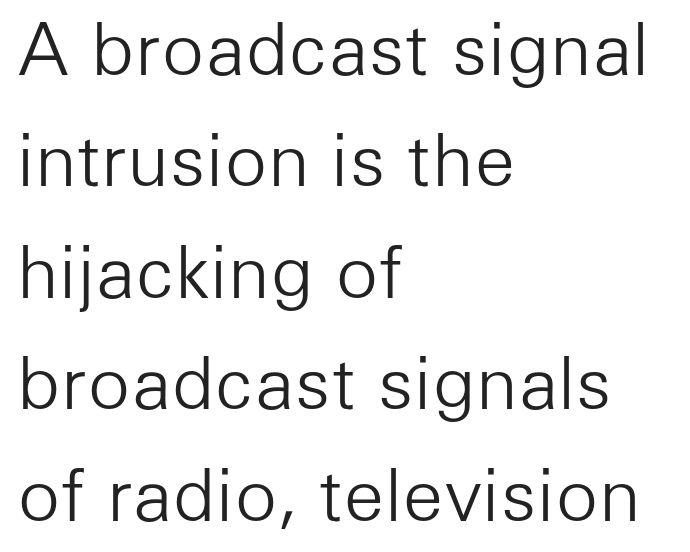
The string is rendered with underlining switched off. Look at the tracking — it's just the regular setting, nothing added. Nope, not italic — everything's standing straight. Unlike a traditional serif, this face leaves its strokes unadorned.
